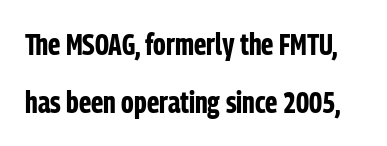
Q: Is the text bold? A: Yes.
Q: Is the text italic (slanted)? A: No, it is upright.
Q: Is the typeface a serif or a sans-serif typeface? A: Sans-serif.
Q: Is the text underlined? A: No.
Q: Is the spacing between letters normal or unusually wide? A: Normal.
Q: Is the spacing between lines tight, normal or loose? A: Loose.
Q: Width (condensed, normal, or wide)? A: Condensed.
Q: Stroke contrast? A: Low.
Q: x-height? A: Medium.
Q: Monospaced? A: No.
